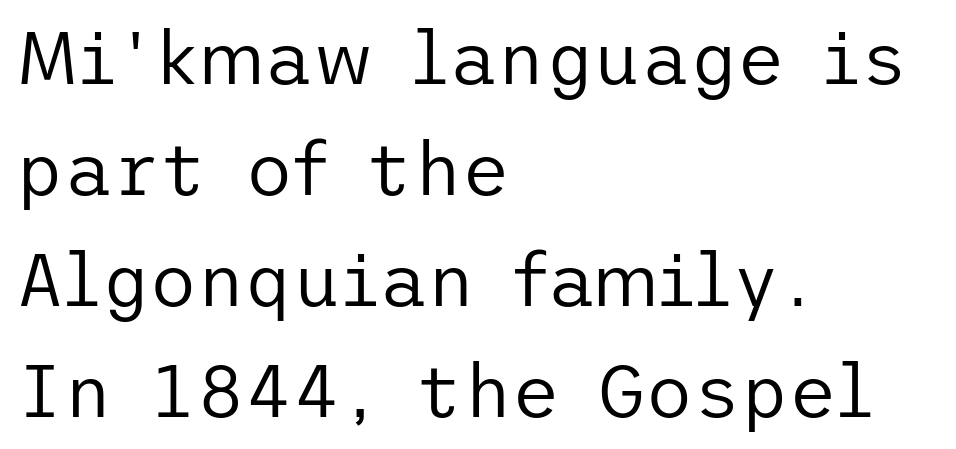
These lines are set flush left with a ragged right edge. Is there much room between lines? A standard amount, neither cramped nor airy. Look at the bottom of the vertical strokes: they stop flat, with no serifs. Type without underlining. Does the lettering tilt? It doesn't — this is upright.
